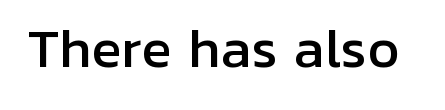
{"serif": "no", "italic": "no", "width": "normal", "stroke_contrast": "low", "x_height": "medium", "monospaced": "no", "underline": "no", "letter_spacing": "normal", "letter_spacing_em": 0.0, "glyph_px": 51}
